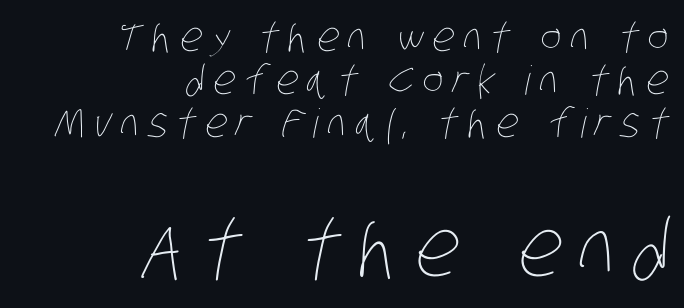
Q: Is the text bold? A: No.
Q: Is the text underlined? A: No.
Q: How is the paragraph aligned? A: Right-aligned.
Q: Is the spacing between letters normal or unusually wide? A: Unusually wide.
Q: Is the spacing between lines tight, normal or loose? A: Tight.
Q: Which block of text is set in a larger size, the first (top) or the second (bottom)? A: The second (bottom) one.
Q: Width (condensed, normal, or wide)? A: Condensed.
Q: Stroke contrast? A: Low.
Q: x-height? A: Large.
Q: Monospaced? A: No.
